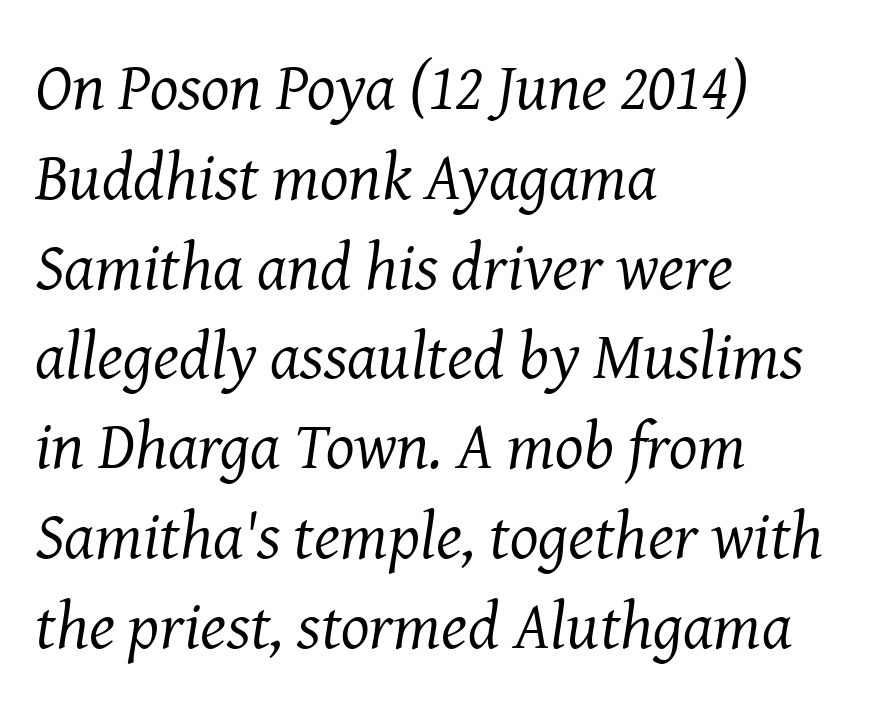
The image shows 67 px regular-weight serif type, italic (leaning right); set left-aligned, normal line spacing (1.34x), normal letter spacing, not underlined; medium stroke contrast and a medium x-height.
